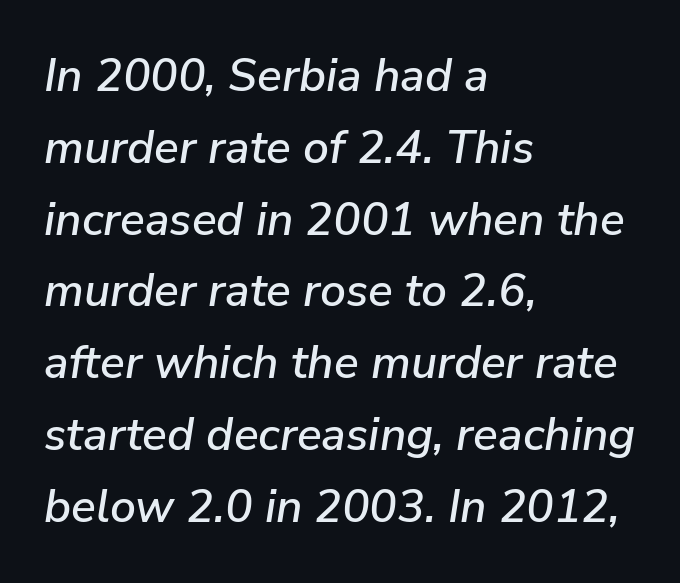
{"italic": "yes", "lean": "right", "slant_degrees": 9, "width": "normal", "stroke_contrast": "low", "x_height": "medium", "monospaced": "no", "underline": "no", "align": "left", "line_spacing": "normal", "line_spacing_ratio": 1.56, "letter_spacing": "normal", "letter_spacing_em": 0.0, "glyph_px": 46}
